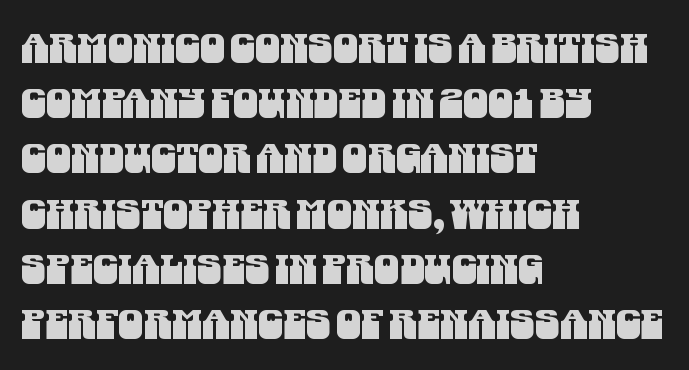
{"serif": "no", "width": "condensed", "stroke_contrast": "medium", "x_height": "large", "monospaced": "no", "underline": "no", "align": "left", "line_spacing": "normal", "line_spacing_ratio": 1.38, "letter_spacing": "normal", "letter_spacing_em": 0.0, "glyph_px": 40}
